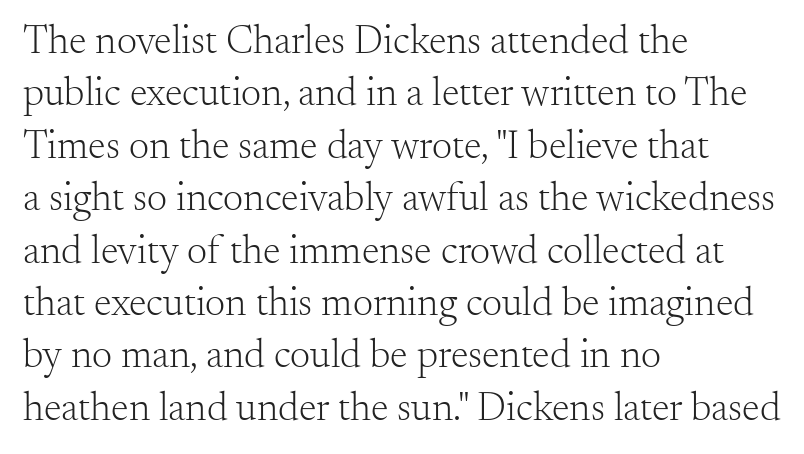
Q: Is the text bold? A: No.
Q: Is the text italic (slanted)? A: No, it is upright.
Q: Is the typeface a serif or a sans-serif typeface? A: Serif.
Q: Is the text underlined? A: No.
Q: How is the paragraph aligned? A: Left-aligned.
Q: Is the spacing between letters normal or unusually wide? A: Normal.
Q: Is the spacing between lines tight, normal or loose? A: Normal.
Q: Width (condensed, normal, or wide)? A: Normal.
Q: Stroke contrast? A: Medium.
Q: x-height? A: Small.
Q: Monospaced? A: No.
